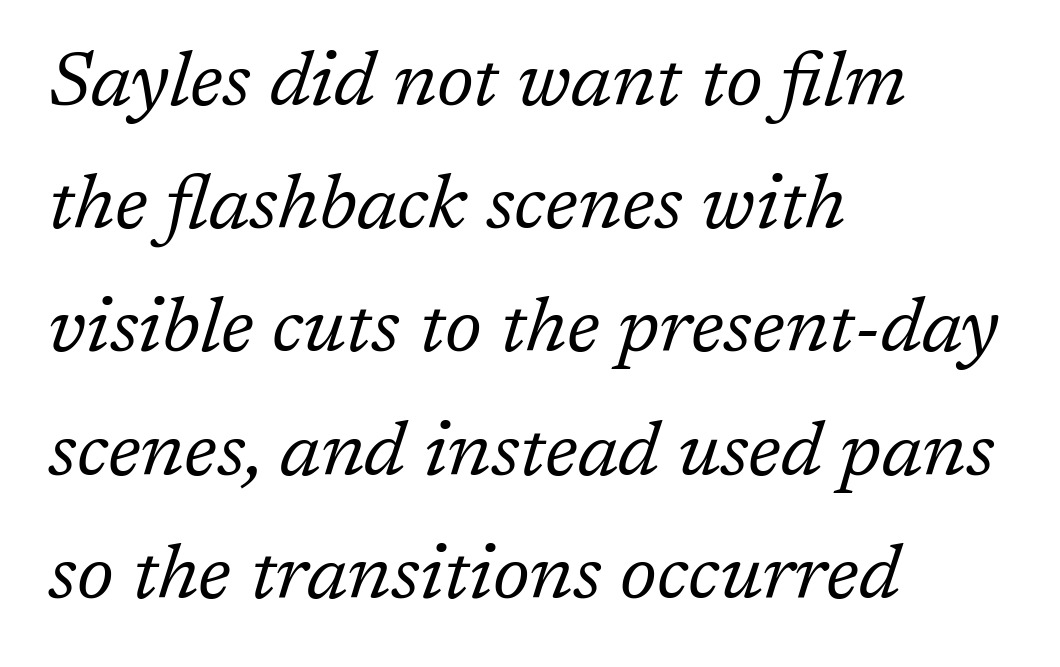
The image shows 77 px regular-weight serif type, italic (leaning right); set left-aligned, normal line spacing (1.6x), normal letter spacing, not underlined; low stroke contrast and a medium x-height.
